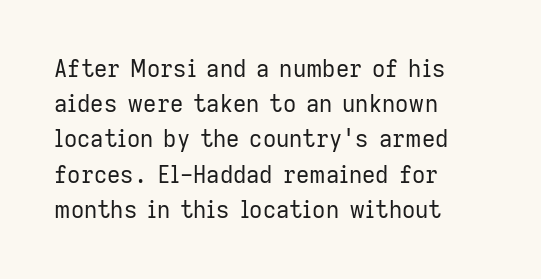
The image shows 23 px text type, upright; set left-aligned, normal line spacing (1.53x), normal letter spacing, not underlined.
